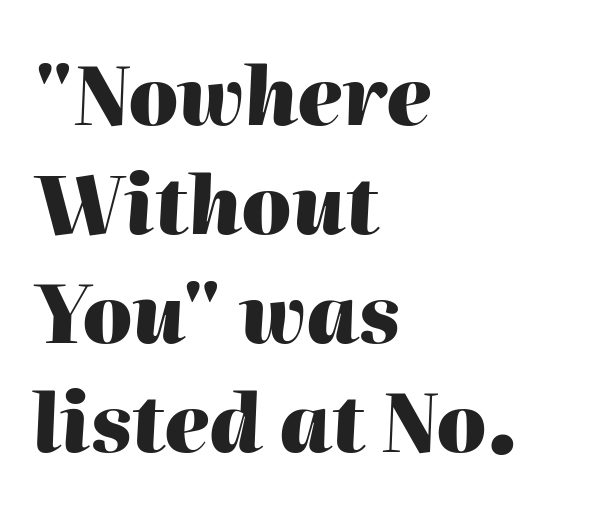
{"italic": "yes", "lean": "right", "slant_degrees": 2, "bold": "yes", "weight": "heavy", "width": "normal", "stroke_contrast": "high", "x_height": "medium", "monospaced": "no", "underline": "no", "align": "left", "line_spacing": "normal", "line_spacing_ratio": 1.38, "letter_spacing": "normal", "letter_spacing_em": 0.0, "glyph_px": 79}
